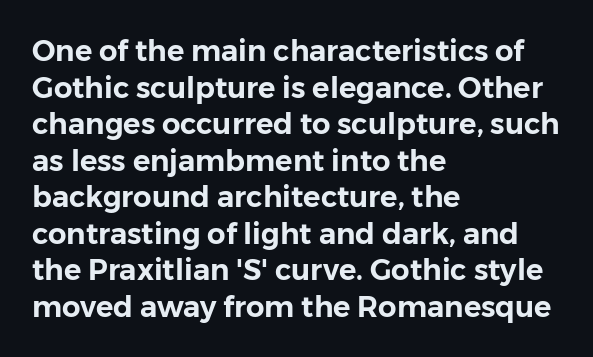
Q: Is the text italic (slanted)? A: No, it is upright.
Q: Is the typeface a serif or a sans-serif typeface? A: Sans-serif.
Q: Is the text underlined? A: No.
Q: How is the paragraph aligned? A: Left-aligned.
Q: Is the spacing between letters normal or unusually wide? A: Normal.
Q: Is the spacing between lines tight, normal or loose? A: Normal.
Q: Width (condensed, normal, or wide)? A: Normal.
Q: Stroke contrast? A: Low.
Q: x-height? A: Medium.
Q: Monospaced? A: No.
